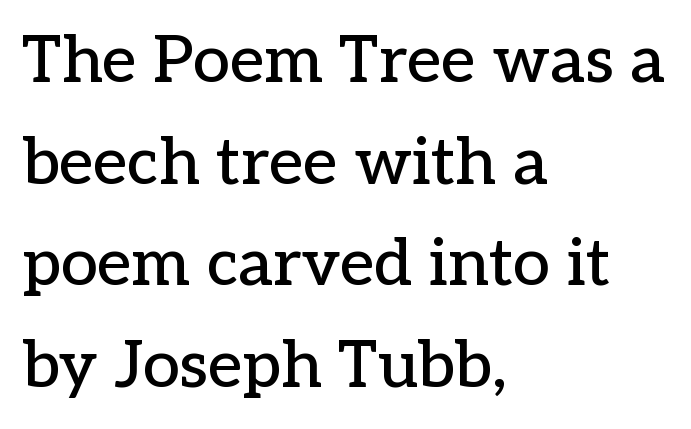
Does extra space separate the letters? No, they use regular spacing. Left-aligned paragraph, ragged on the right. A clean baseline with only descenders dipping below it. Normally led — the rows are evenly, conventionally spaced. Nope, not italic — everything's standing straight.
